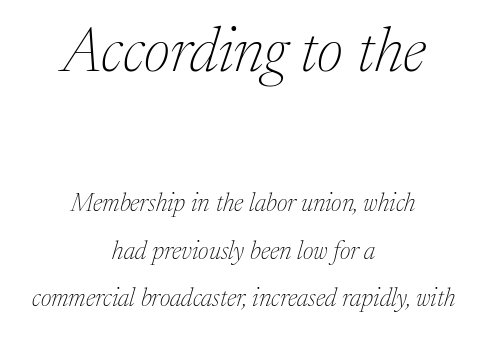
Q: Is the text bold? A: No.
Q: Is the text italic (slanted)? A: Yes, it leans right by about 17 degrees.
Q: Is the typeface a serif or a sans-serif typeface? A: Serif.
Q: Is the text underlined? A: No.
Q: How is the paragraph aligned? A: Centered.
Q: Is the spacing between letters normal or unusually wide? A: Normal.
Q: Is the spacing between lines tight, normal or loose? A: Loose.
Q: Which block of text is set in a larger size, the first (top) or the second (bottom)? A: The first (top) one.
Q: Width (condensed, normal, or wide)? A: Normal.
Q: Stroke contrast? A: Medium.
Q: x-height? A: Medium.
Q: Monospaced? A: No.
